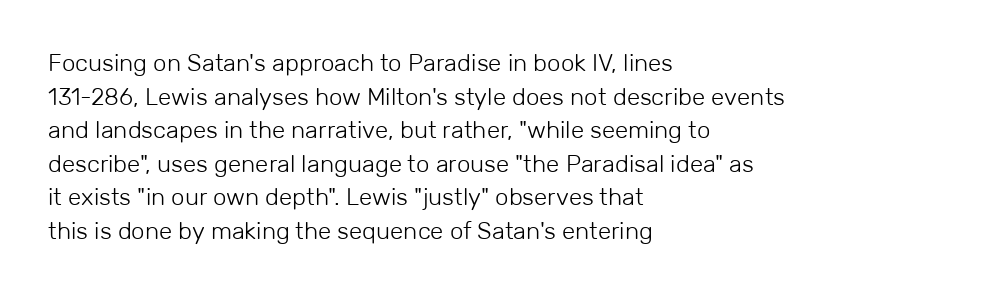
{"italic": "no", "bold": "no", "underline": "no", "align": "left", "line_spacing": "normal", "line_spacing_ratio": 1.4, "letter_spacing": "normal", "letter_spacing_em": 0.0, "glyph_px": 24}
